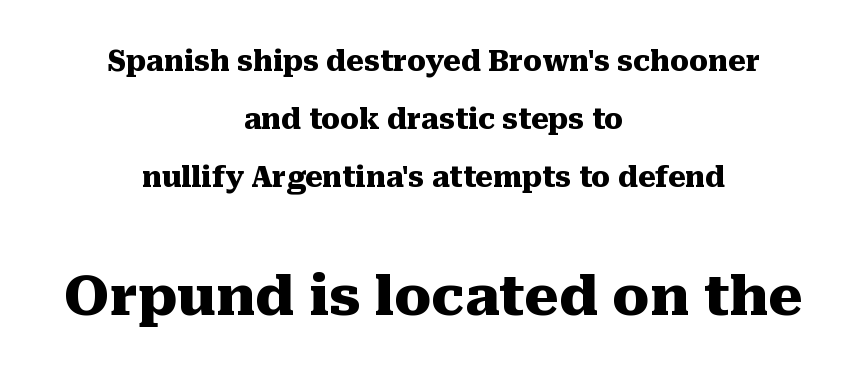
The image shows 55 px heavy serif type, upright; set centered, loose line spacing (2.08x), normal letter spacing, not underlined; the second (bottom) block is 1.96x larger; medium stroke contrast and a medium x-height.
